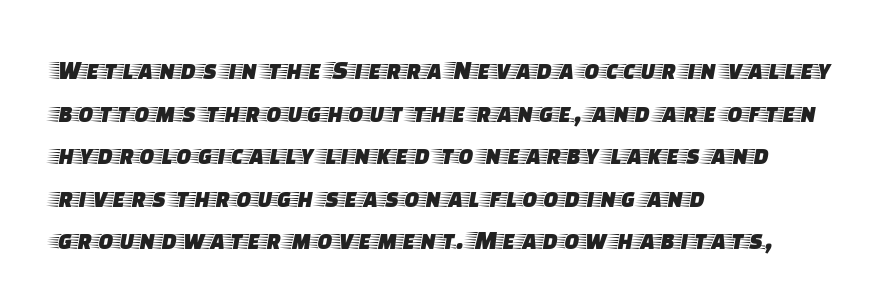
Q: Is the text italic (slanted)? A: Yes.
Q: Is the typeface a serif or a sans-serif typeface? A: Serif.
Q: Is the text underlined? A: No.
Q: How is the paragraph aligned? A: Left-aligned.
Q: Is the spacing between letters normal or unusually wide? A: Normal.
Q: Is the spacing between lines tight, normal or loose? A: Normal.
Q: Width (condensed, normal, or wide)? A: Wide.
Q: Stroke contrast? A: Low.
Q: x-height? A: Large.
Q: Monospaced? A: No.
